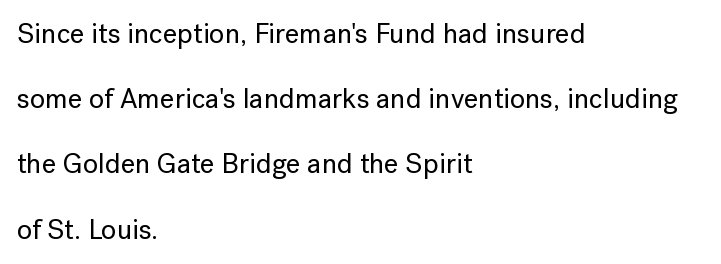
The specimen reads as upright at a glance. The specimen omits any rule beneath the text block's lines. Default kerning and tracking; the words read as compact shapes. This sample trades compactness for vertical openness between lines. Varying glyph widths throughout — classic text-font behaviour. The lines in this sample share a left origin and differ only in where they stop.
